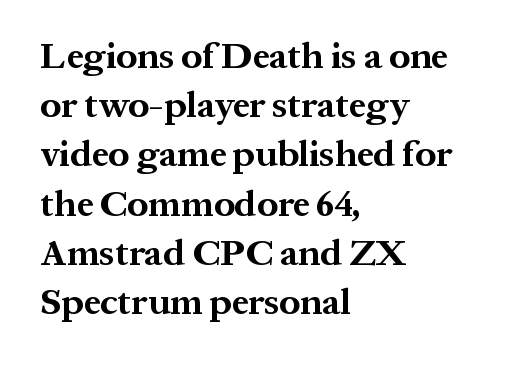
Honestly, there is no underline to notice here at all. This sample is left-justified, so line endings fall wherever the words run out. Unlike a clean sans, this face finishes its strokes with serifs. A roman cut, with each character standing at attention. Line spacing here is normal. The glyphs have the mass of a bold cut.
